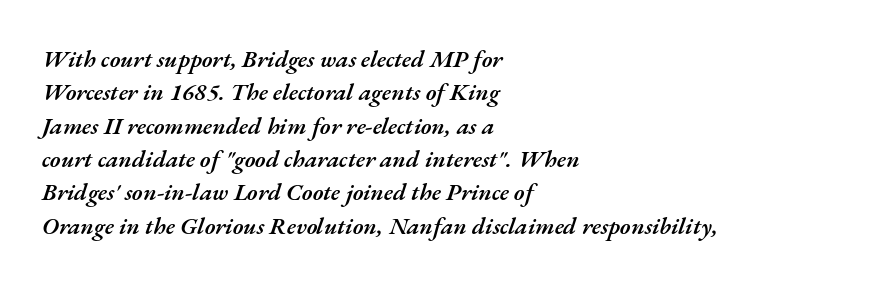
The image shows 24 px text type, italic (leaning right); set left-aligned, normal line spacing (1.39x), normal letter spacing, not underlined.
